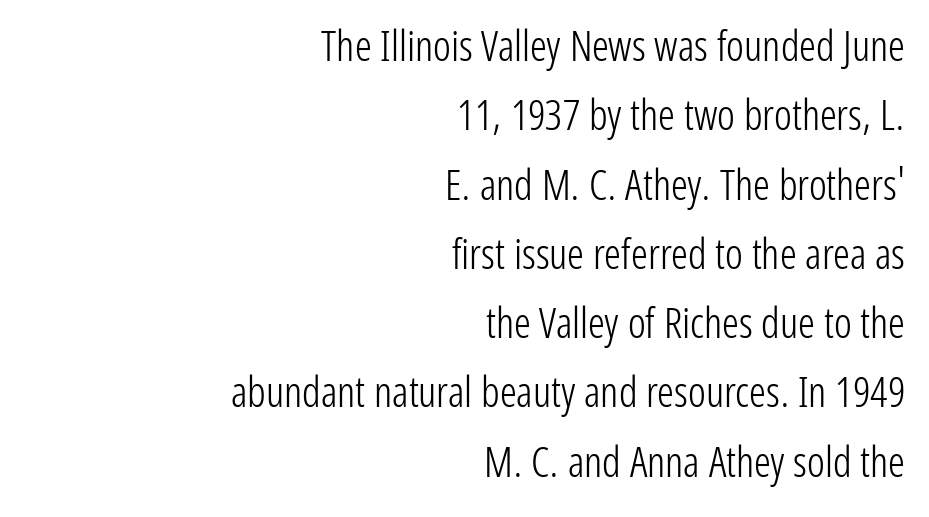
The image shows 42 px light, condensed sans-serif type, upright; set right-aligned, normal line spacing (1.65x), normal letter spacing, not underlined; low stroke contrast and a medium x-height.
